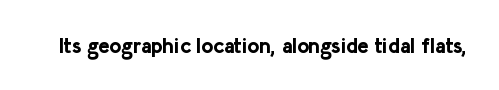
Q: Is the text bold? A: Yes.
Q: Is the text italic (slanted)? A: No, it is upright.
Q: Is the text underlined? A: No.
Q: Is the spacing between letters normal or unusually wide? A: Normal.
